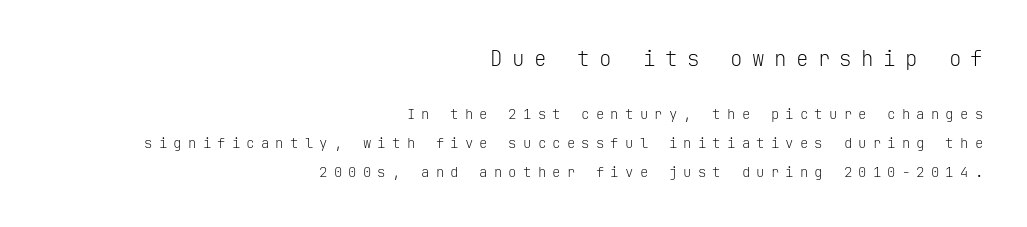
{"italic": "no", "bold": "no", "underline": "no", "align": "right", "line_spacing": "loose", "line_spacing_ratio": 2.07, "letter_spacing": "wide", "letter_spacing_em": 0.44, "larger_block": "first", "size_ratio": 1.5, "glyph_px": 21}
